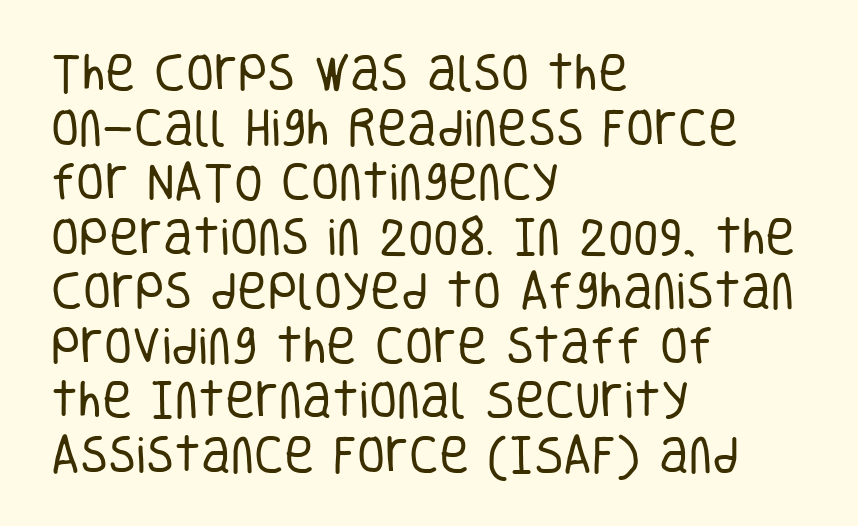
{"serif": "no", "italic": "no", "bold": "no", "weight": "regular", "width": "condensed", "stroke_contrast": "low", "x_height": "large", "monospaced": "no", "underline": "no", "align": "left", "line_spacing": "normal", "line_spacing_ratio": 1.33, "letter_spacing": "normal", "letter_spacing_em": 0.0, "glyph_px": 41}
